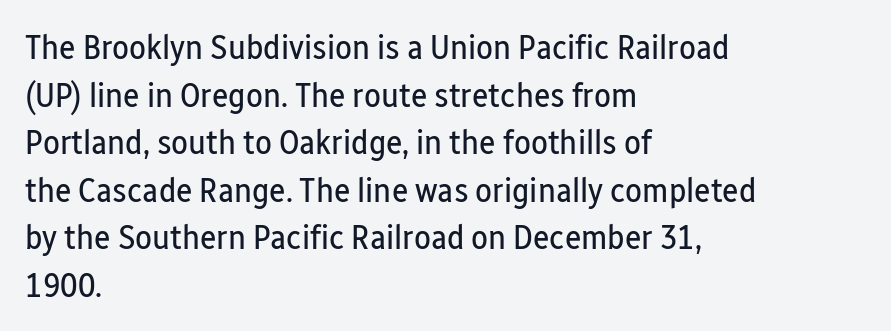
Is this a fixed-width face? No — the glyphs have proportional, varying widths. Compared with typical paragraphs, the rows here are spaced about the same. Do the letters lean? They stand straight. The characters are drawn with everyday or finer stroke widths. The compositor pushed each line to the left boundary.
